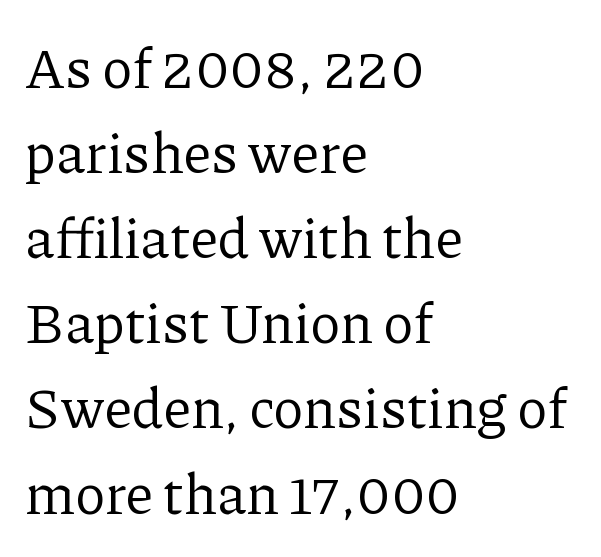
Q: Is the text bold? A: No.
Q: Is the text italic (slanted)? A: No, it is upright.
Q: Is the typeface a serif or a sans-serif typeface? A: Serif.
Q: Is the text underlined? A: No.
Q: How is the paragraph aligned? A: Left-aligned.
Q: Is the spacing between letters normal or unusually wide? A: Normal.
Q: Is the spacing between lines tight, normal or loose? A: Normal.
Q: Width (condensed, normal, or wide)? A: Normal.
Q: Stroke contrast? A: Low.
Q: x-height? A: Medium.
Q: Monospaced? A: No.
